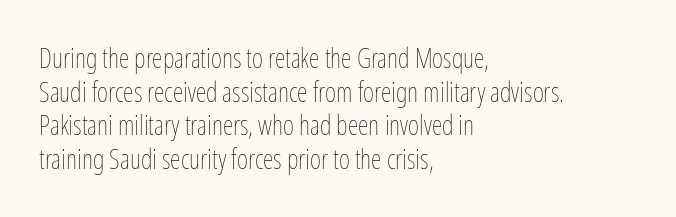
Whoever set this chose a conventional vertical rhythm. Each stroke keeps to a modest, everyday thickness or less. Is there any slant? The stems are plumb. Any mark beneath the type? The region is blank. Horizontal alignment here is leftward, the default for most running prose.
